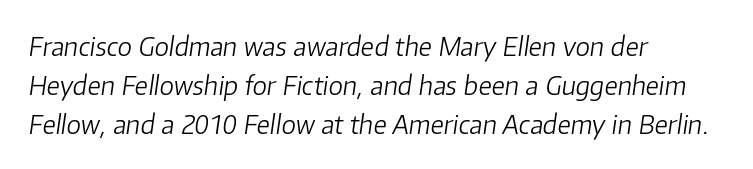
{"italic": "yes", "lean": "right", "slant_degrees": 8, "bold": "no", "underline": "no", "align": "left", "line_spacing": "normal", "line_spacing_ratio": 1.5, "letter_spacing": "normal", "letter_spacing_em": 0.0, "glyph_px": 26}
